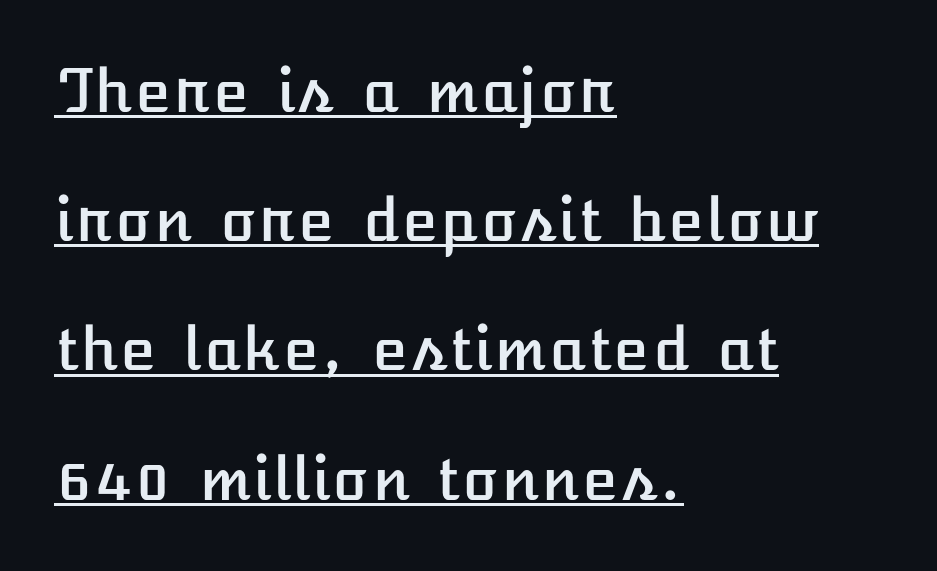
The image shows 59 px text type, upright; set left-aligned, loose line spacing (2.19x), normal letter spacing, underlined; low stroke contrast and a medium x-height.
